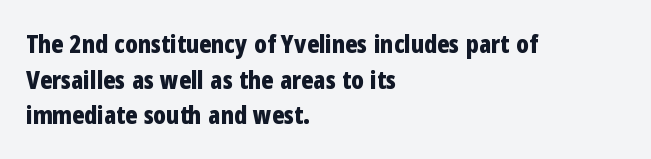
This rendering leaves character spacing at its baseline value. Any mark beneath the type? The region is blank. This is roman type, the default non-slanted kind. Pretty heavy lettering here — definitely bold. Notice how descenders clear the ascenders below comfortably — that's standard leading. All the whitespace from short lines collects on the right.
